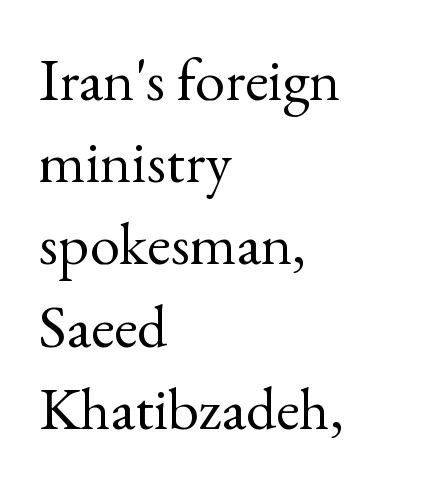
Q: Is the text bold? A: No.
Q: Is the text italic (slanted)? A: No, it is upright.
Q: Is the typeface a serif or a sans-serif typeface? A: Serif.
Q: Is the text underlined? A: No.
Q: How is the paragraph aligned? A: Left-aligned.
Q: Is the spacing between letters normal or unusually wide? A: Normal.
Q: Is the spacing between lines tight, normal or loose? A: Normal.
Q: Width (condensed, normal, or wide)? A: Normal.
Q: x-height? A: Small.
Q: Monospaced? A: No.
